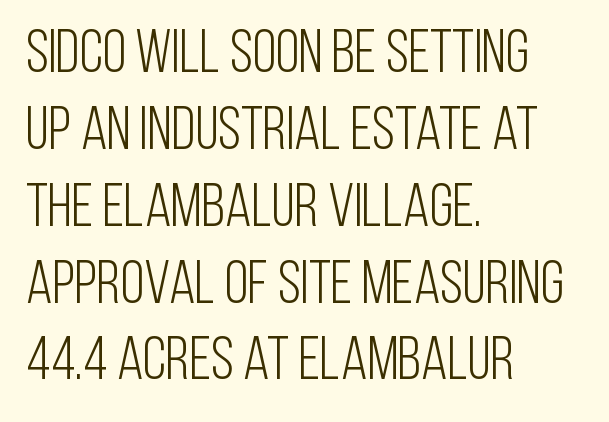
No word sits above an underline. The typesetting does not lean heavy: it is not bold. A sans-serif font was chosen for this passage. It's the straight-up-and-down kind of type. You could not count columns in this text — the font is proportionally spaced.
